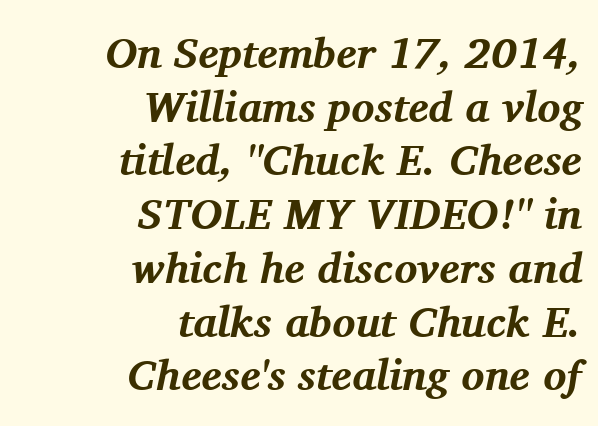
{"serif": "yes", "italic": "yes", "lean": "right", "slant_degrees": 11, "bold": "yes", "weight": "bold", "width": "normal", "stroke_contrast": "medium", "x_height": "medium", "monospaced": "no", "underline": "no", "align": "right", "line_spacing": "normal", "line_spacing_ratio": 1.25, "letter_spacing": "normal", "letter_spacing_em": 0.0, "glyph_px": 43}
